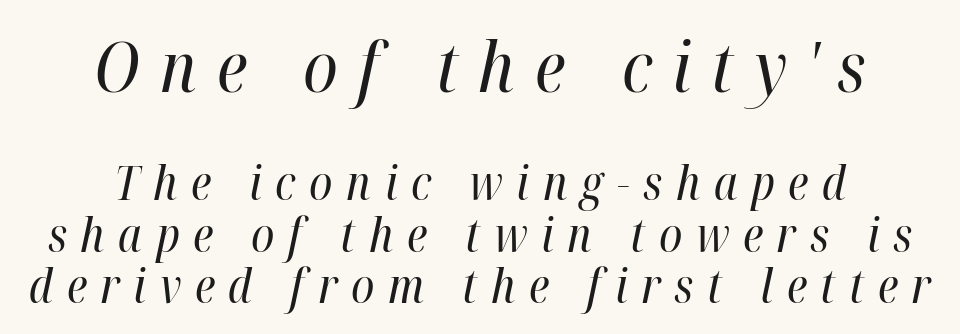
The image shows 70 px regular-weight, condensed type, italic (leaning right); set centered, tight line spacing (1.09x), unusually wide letter spacing (+0.29 em), not underlined; the first (top) block is 1.49x larger; high stroke contrast and a medium x-height.
